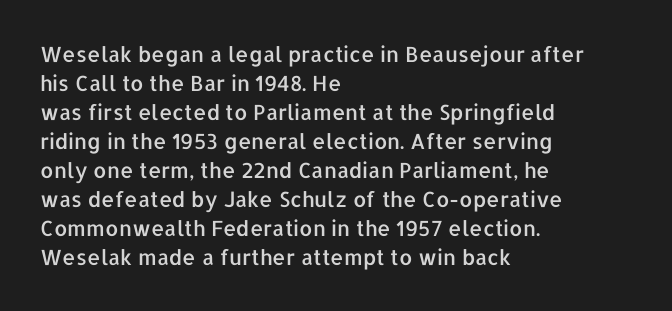
{"italic": "no", "underline": "no", "align": "left", "line_spacing": "normal", "line_spacing_ratio": 1.38, "letter_spacing": "normal", "letter_spacing_em": 0.0, "glyph_px": 21}
